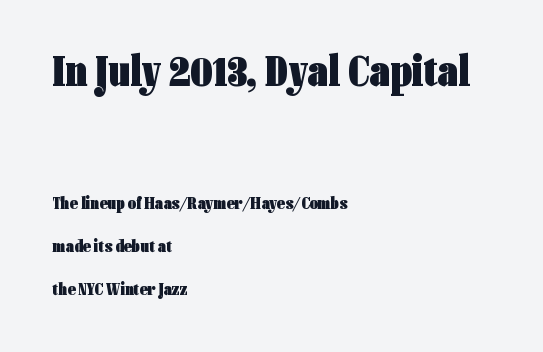
Block one is the big one; block two sits smaller underneath. Tracking value appears to be zero — textbook default spacing. No feet cap the strokes, marking this as sans-serif type. The rendering uses a bold face; every stroke is thick and dark. Italic: no, the glyphs are upright roman.
